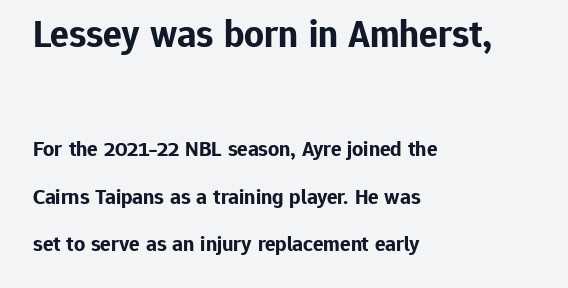
The image shows 39 px bold sans-serif type, upright; set left-aligned, loose line spacing (2.16x), normal letter spacing, not underlined; the first (top) block is 1.77x larger; low stroke contrast and a medium x-height.
